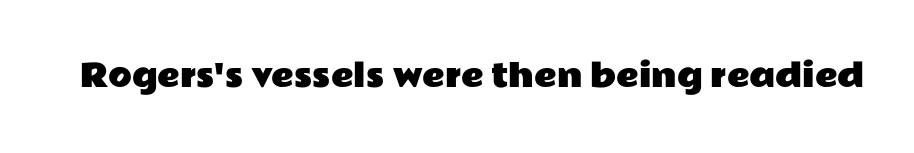
The typeface chosen for these lines omits serifs. Spacing verdict: proportional, widths tailored to each character. Upright lettering throughout. The specimen omits any rule beneath the text block's lines. Caption: standard tracking, unaltered.
